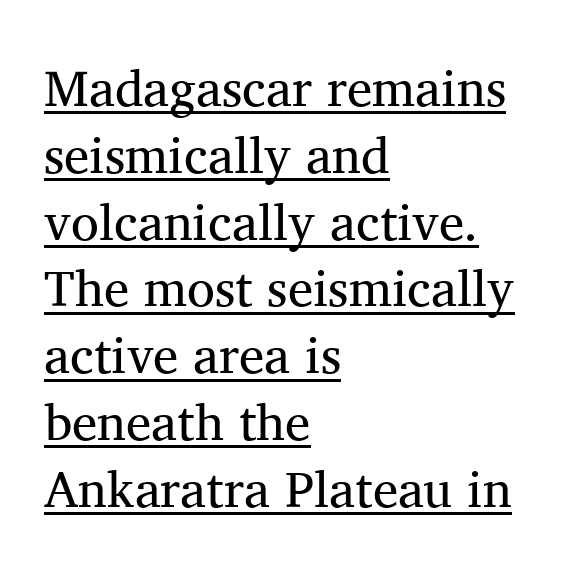
Q: Is the text bold? A: No.
Q: Is the text italic (slanted)? A: No, it is upright.
Q: Is the typeface a serif or a sans-serif typeface? A: Serif.
Q: Is the text underlined? A: Yes.
Q: How is the paragraph aligned? A: Left-aligned.
Q: Is the spacing between letters normal or unusually wide? A: Normal.
Q: Is the spacing between lines tight, normal or loose? A: Normal.
Q: Width (condensed, normal, or wide)? A: Normal.
Q: Stroke contrast? A: Medium.
Q: x-height? A: Medium.
Q: Monospaced? A: No.
